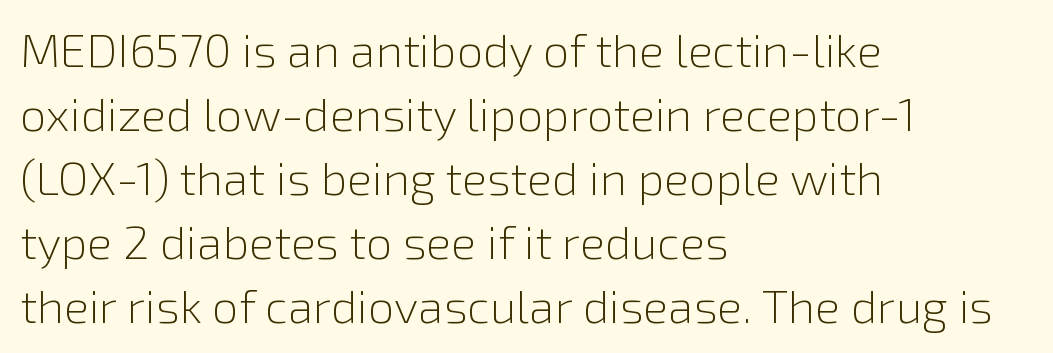
Q: Is the text bold? A: No.
Q: Is the text italic (slanted)? A: No, it is upright.
Q: Is the typeface a serif or a sans-serif typeface? A: Sans-serif.
Q: Is the text underlined? A: No.
Q: How is the paragraph aligned? A: Left-aligned.
Q: Is the spacing between letters normal or unusually wide? A: Normal.
Q: Is the spacing between lines tight, normal or loose? A: Normal.
Q: Width (condensed, normal, or wide)? A: Normal.
Q: Stroke contrast? A: Low.
Q: x-height? A: Medium.
Q: Monospaced? A: No.
